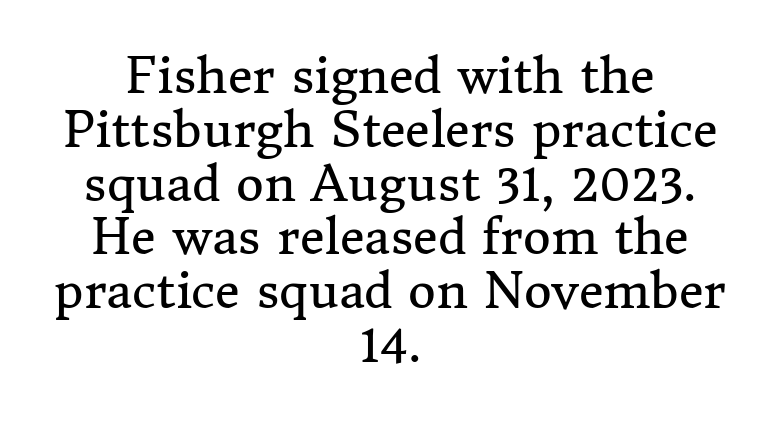
The image shows 48 px regular-weight serif type, upright; set centered, tight line spacing (1.12x), normal letter spacing, not underlined; medium stroke contrast and a medium x-height.
